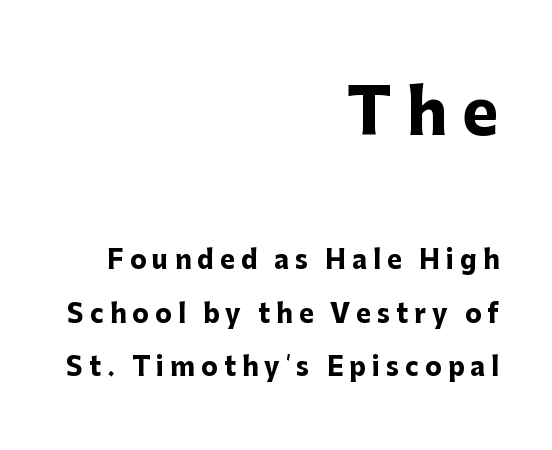
Honestly, there is no underline to notice here at all. The tracking reads as deliberately expanded to a designer's eye. Are there feet on the stems? There aren't — it's a sans. Caption: multi-line text, flush right, ragged left. Looks like regular typesetting: each glyph gets only the width it needs.
